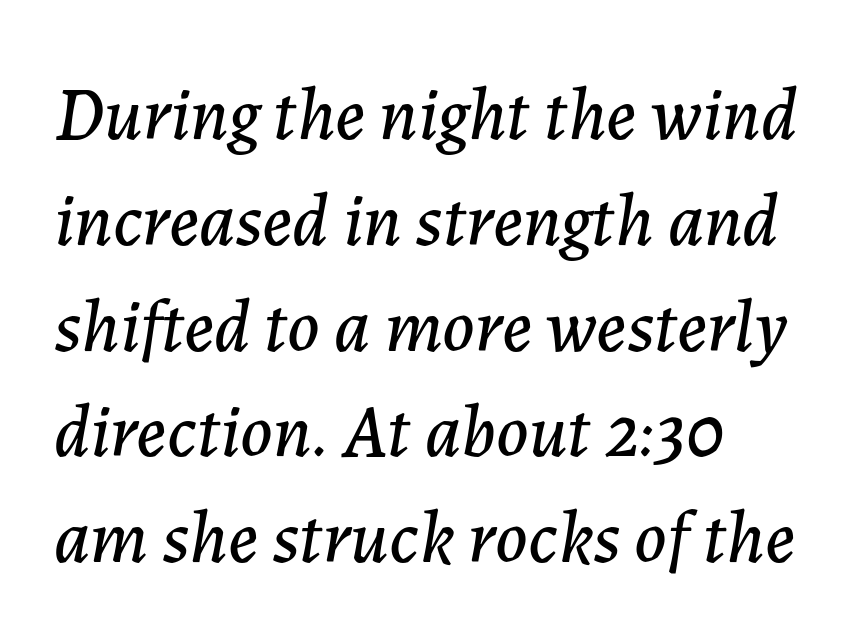
Q: Is the text italic (slanted)? A: Yes, it leans right by about 7 degrees.
Q: Is the text underlined? A: No.
Q: How is the paragraph aligned? A: Left-aligned.
Q: Is the spacing between letters normal or unusually wide? A: Normal.
Q: Is the spacing between lines tight, normal or loose? A: Normal.
Q: Width (condensed, normal, or wide)? A: Normal.
Q: Stroke contrast? A: Low.
Q: x-height? A: Medium.
Q: Monospaced? A: No.
